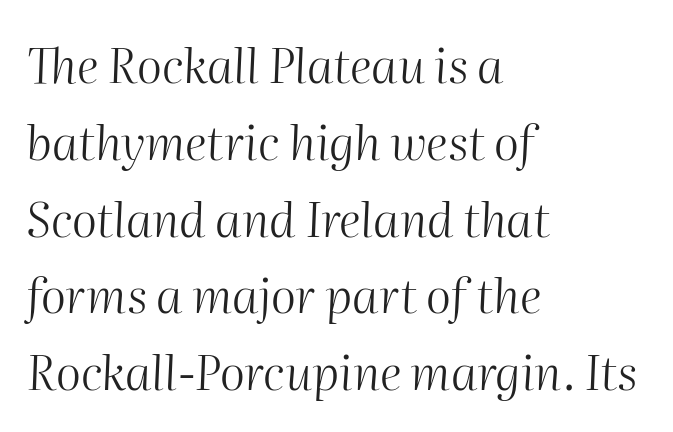
{"italic": "yes", "lean": "right", "slant_degrees": 2, "bold": "no", "weight": "light", "width": "normal", "stroke_contrast": "medium", "x_height": "medium", "monospaced": "no", "underline": "no", "align": "left", "line_spacing": "normal", "line_spacing_ratio": 1.6, "letter_spacing": "normal", "letter_spacing_em": 0.0, "glyph_px": 48}
